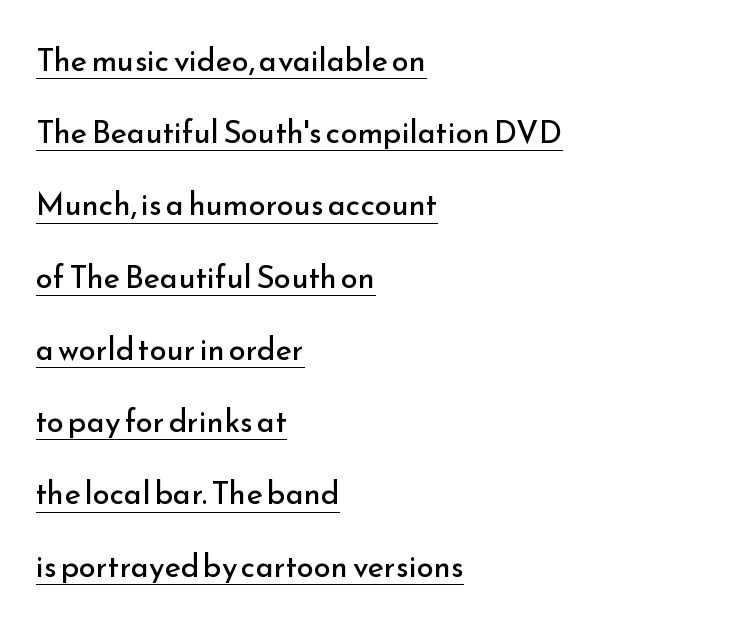
The image shows 31 px regular-weight sans-serif type, upright; set left-aligned, loose line spacing (2.33x), normal letter spacing, underlined; low stroke contrast and a small x-height.
